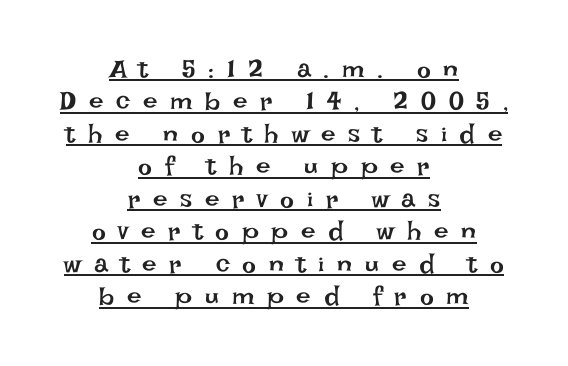
Words appear elongated and porous because spacing is wide. One-word summary of the alignment: center. Students, observe: this is what conventionally led text looks like. The axis of the letterforms is exactly vertical.
